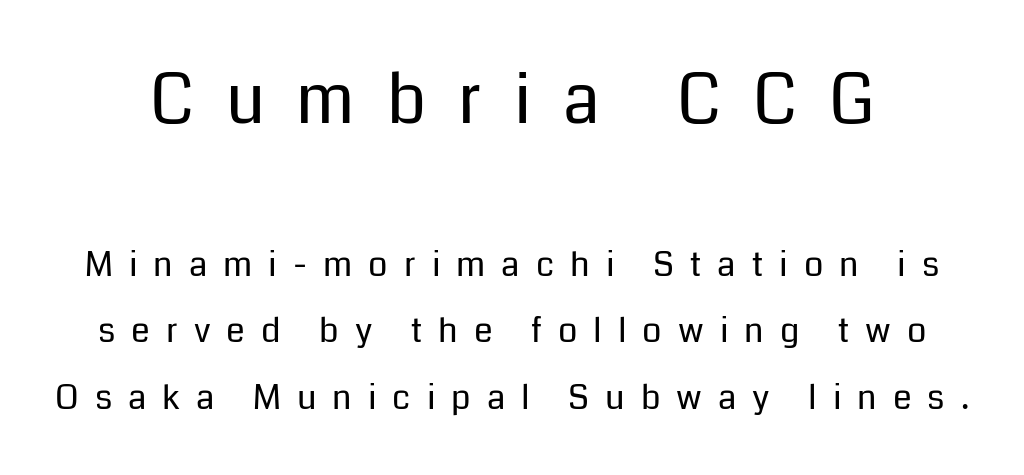
Character widths vary here, with narrow letters taking less room than wide ones. Unbolded letterforms with no extra heft. Anything drawn beneath the words? Only blank space. These lines stand farther apart than default settings would place them. The tracking jumps out immediately: characters are airy and widely separated.
